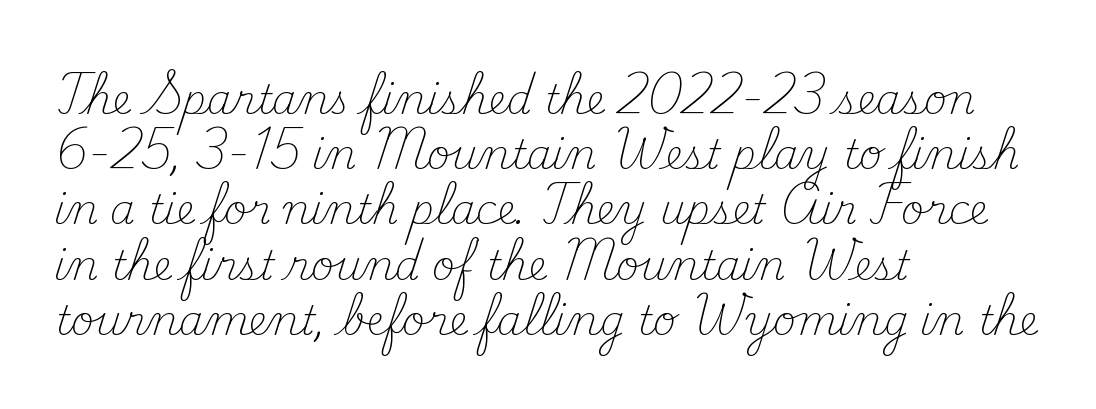
A typesetter would call this proportional, since set widths differ per character. Characters follow at the spacing the type designer built in. Look at the bottom of the vertical strokes: they flare into serifs here. Interline gaps are of average width in this sample. These lines stack with their left ends in a neat column. Nobody drew a line under any word here.
